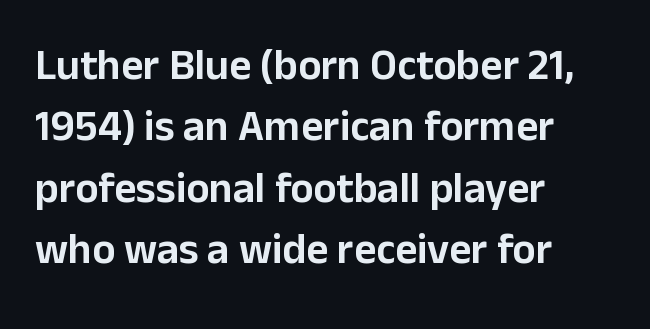
The image shows 43 px sans-serif type, upright; set left-aligned, normal line spacing (1.43x), normal letter spacing, not underlined; low stroke contrast and a medium x-height.
